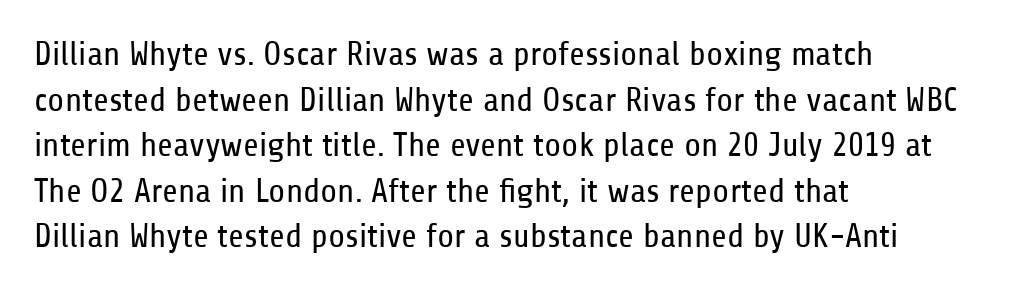
Each letter keeps its own natural width here, so spacing adapts to shape. Students, note that the glyphs here touch the page at normal intervals. A clean baseline with only descenders dipping below it. I'd call this a sans setting — the letters go barefoot. The line-height multiplier appears to be the usual default. The lines are quadded left.
